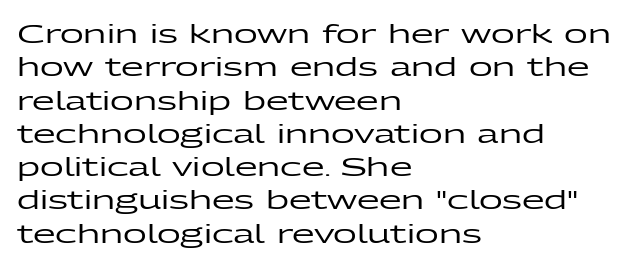
Q: Is the text italic (slanted)? A: No, it is upright.
Q: Is the text underlined? A: No.
Q: How is the paragraph aligned? A: Left-aligned.
Q: Is the spacing between letters normal or unusually wide? A: Normal.
Q: Is the spacing between lines tight, normal or loose? A: Normal.
